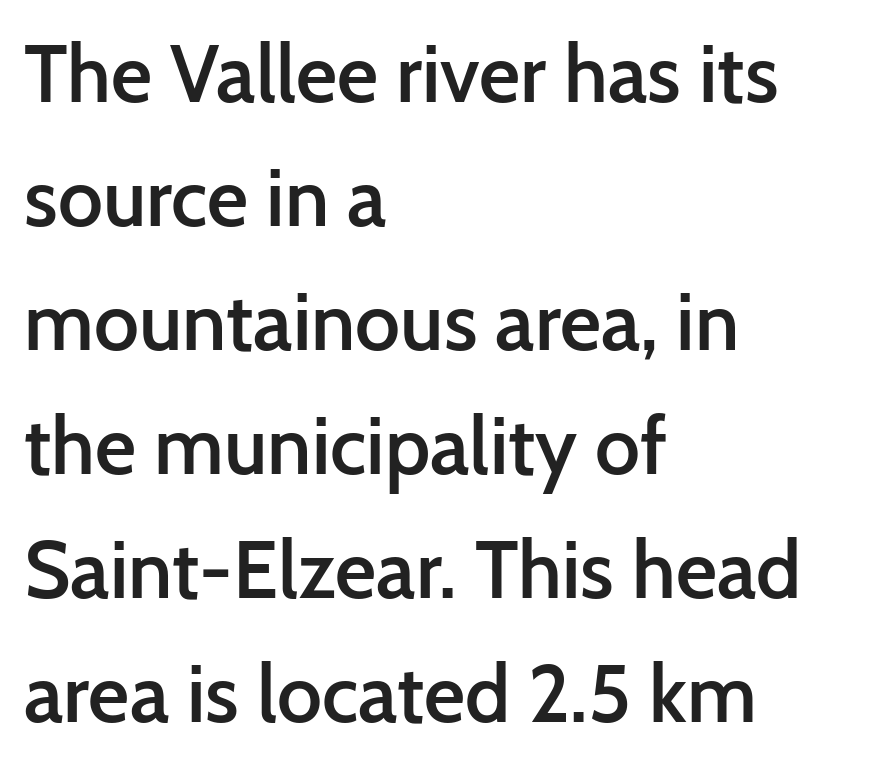
Q: Is the text bold? A: Semi-bold.
Q: Is the text italic (slanted)? A: No, it is upright.
Q: Is the typeface a serif or a sans-serif typeface? A: Sans-serif.
Q: Is the text underlined? A: No.
Q: How is the paragraph aligned? A: Left-aligned.
Q: Is the spacing between letters normal or unusually wide? A: Normal.
Q: Is the spacing between lines tight, normal or loose? A: Normal.
Q: Width (condensed, normal, or wide)? A: Normal.
Q: Stroke contrast? A: Low.
Q: x-height? A: Medium.
Q: Monospaced? A: No.
